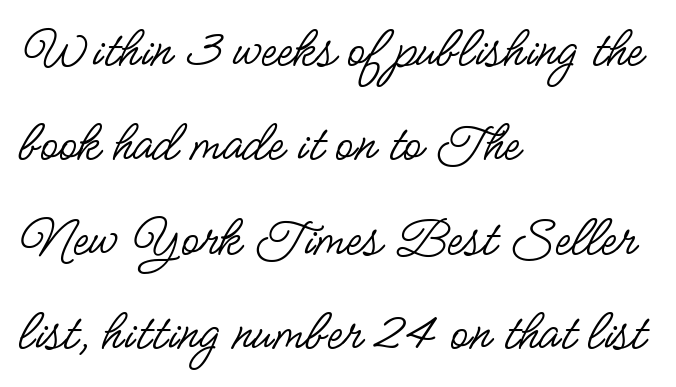
{"serif": "no", "bold": "no", "weight": "regular", "width": "condensed", "stroke_contrast": "low", "x_height": "small", "monospaced": "no", "underline": "no", "align": "left", "line_spacing": "normal", "line_spacing_ratio": 1.6, "letter_spacing": "normal", "letter_spacing_em": 0.0, "glyph_px": 59}
